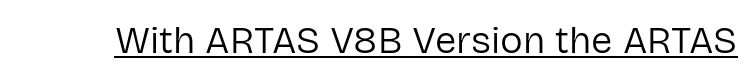
Q: Is the text bold? A: No.
Q: Is the text italic (slanted)? A: No, it is upright.
Q: Is the typeface a serif or a sans-serif typeface? A: Sans-serif.
Q: Is the text underlined? A: Yes.
Q: Is the spacing between letters normal or unusually wide? A: Normal.
Q: Width (condensed, normal, or wide)? A: Normal.
Q: Stroke contrast? A: Low.
Q: x-height? A: Medium.
Q: Monospaced? A: No.
